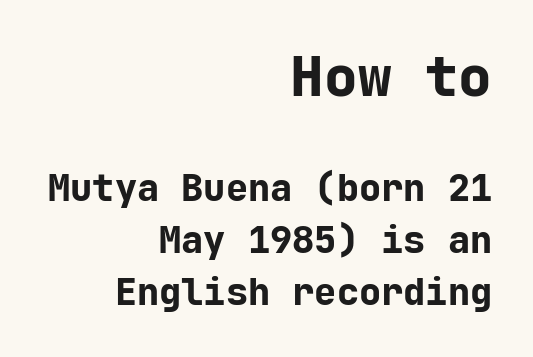
{"serif": "no", "italic": "no", "bold": "yes", "weight": "bold", "width": "normal", "stroke_contrast": "low", "x_height": "medium", "monospaced": "yes", "underline": "no", "align": "right", "line_spacing": "normal", "line_spacing_ratio": 1.41, "letter_spacing": "normal", "letter_spacing_em": 0.0, "larger_block": "first", "size_ratio": 1.51, "glyph_px": 56}
